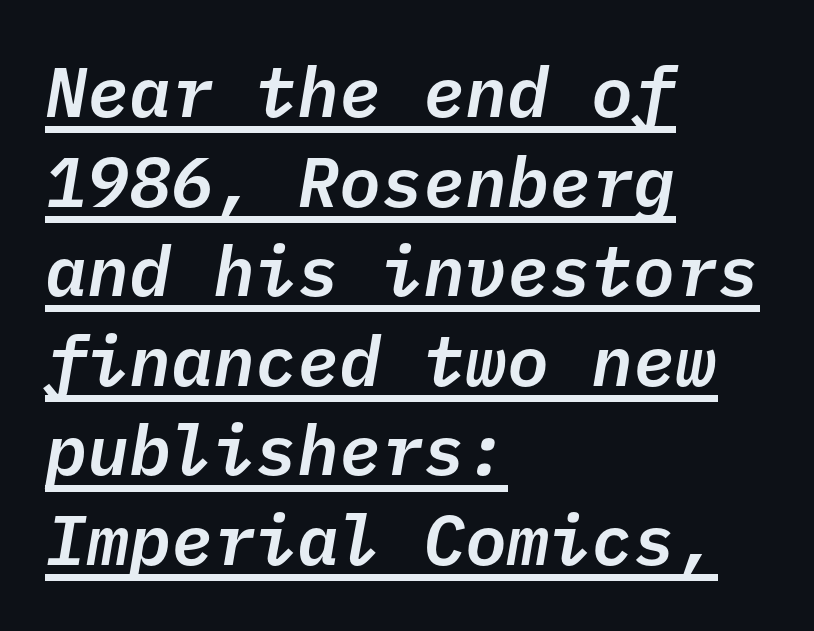
The image shows 70 px text type, italic (leaning right), monospaced; set left-aligned, normal line spacing (1.28x), normal letter spacing, underlined; low stroke contrast and a medium x-height.
